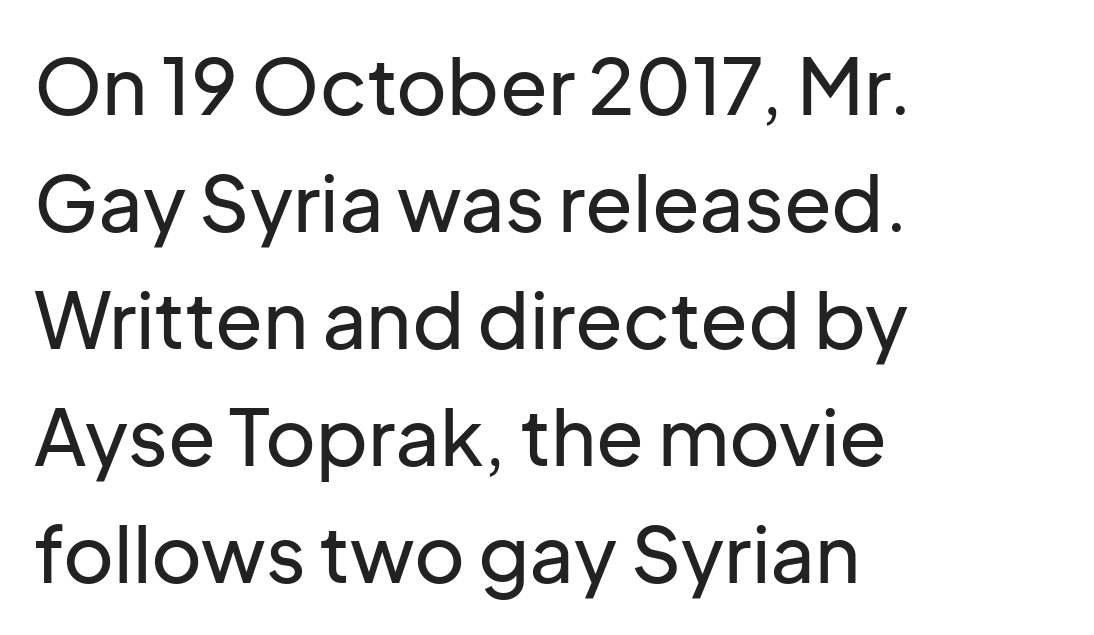
Q: Is the text italic (slanted)? A: No, it is upright.
Q: Is the typeface a serif or a sans-serif typeface? A: Sans-serif.
Q: Is the text underlined? A: No.
Q: How is the paragraph aligned? A: Left-aligned.
Q: Is the spacing between letters normal or unusually wide? A: Normal.
Q: Is the spacing between lines tight, normal or loose? A: Normal.
Q: Width (condensed, normal, or wide)? A: Normal.
Q: Stroke contrast? A: Low.
Q: x-height? A: Medium.
Q: Monospaced? A: No.
